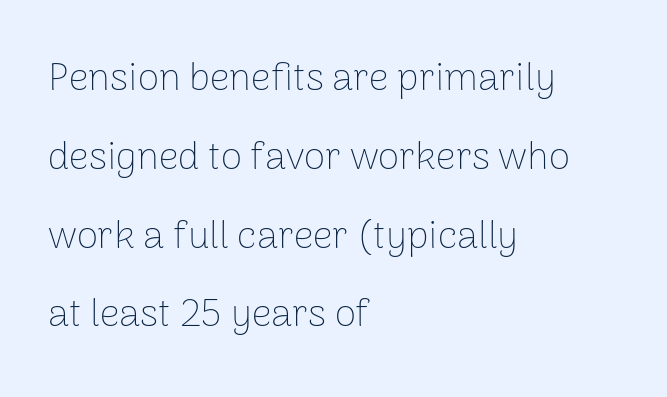
The image shows 39 px thin sans-serif type, upright; set left-aligned, loose line spacing (2.02x), normal letter spacing, not underlined; low stroke contrast and a medium x-height.
